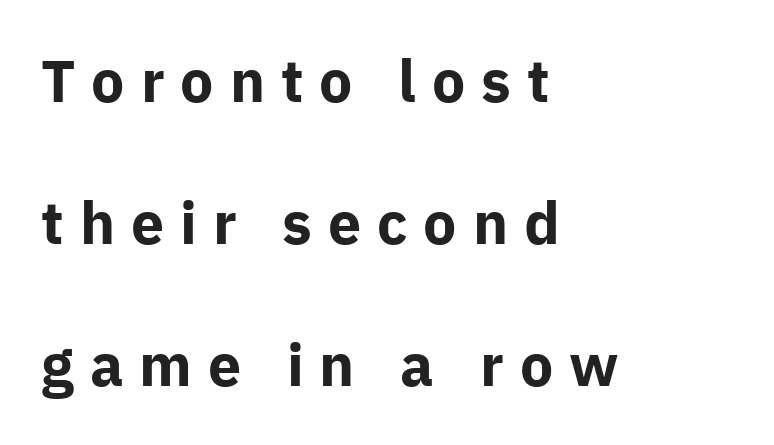
{"serif": "no", "italic": "no", "bold": "yes", "weight": "bold", "width": "normal", "stroke_contrast": "low", "x_height": "medium", "monospaced": "no", "underline": "no", "align": "left", "line_spacing": "loose", "line_spacing_ratio": 2.41, "letter_spacing": "wide", "letter_spacing_em": 0.27, "glyph_px": 59}
